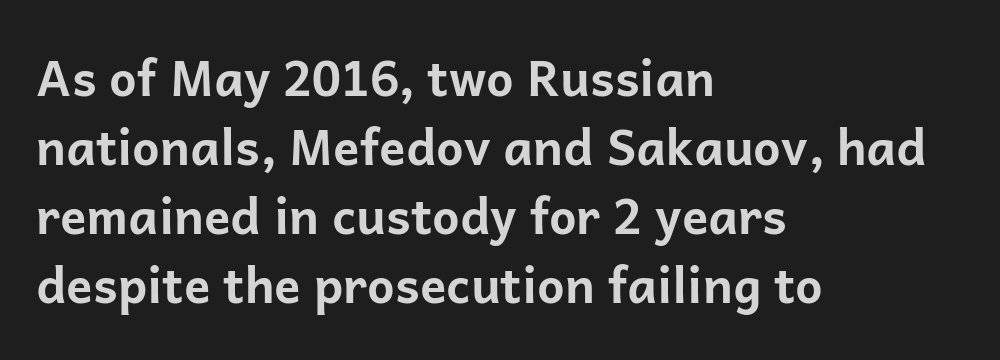
Summary of weight: heavy, a full bold. The block of text has a typical density, with ordinary space between rows. The setting favours the left margin, as ordinary paragraphs usually do. Caption: standard tracking, unaltered. The letters stand upright; this is a roman face. The passage shown is not underscored anywhere.
